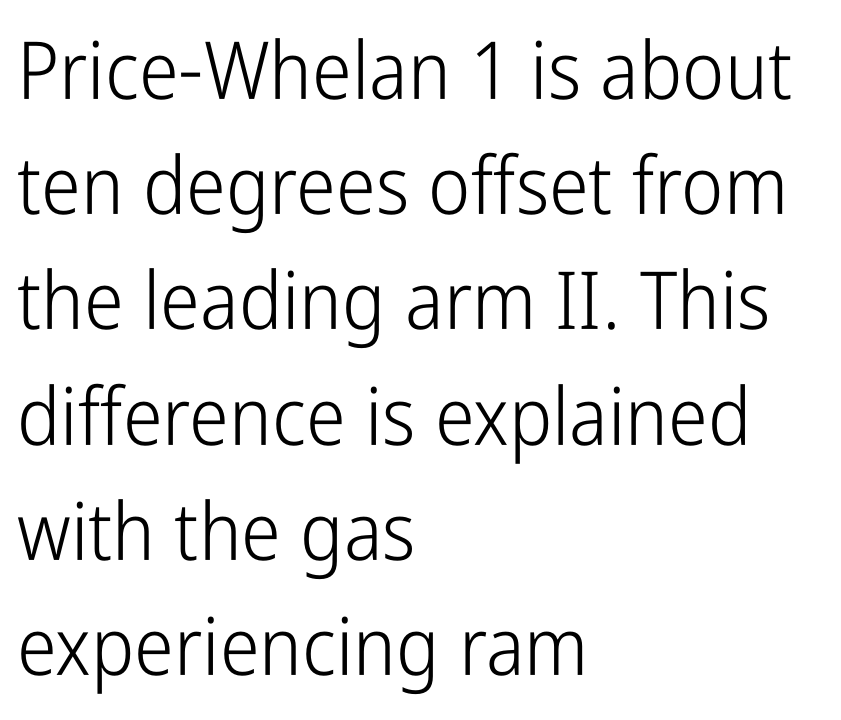
Every stem runs plumb, perpendicular to the baseline. The vertical gap from one line to the next is medium. Reading down the block, your eye returns to a fixed left position each line. The rendering shows plain stroke endings on the letterforms — a sans-serif design. Decoration check: the copy has no underline. Compared with typical body copy, the letter spacing here is the same.
